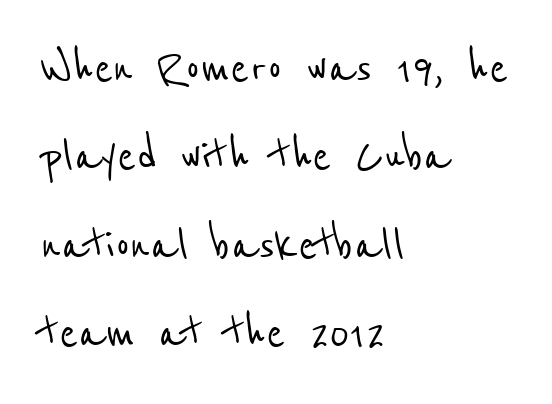
The image shows 56 px condensed sans-serif type; set left-aligned, normal line spacing (1.58x), normal letter spacing, not underlined; low stroke contrast and a medium x-height.
